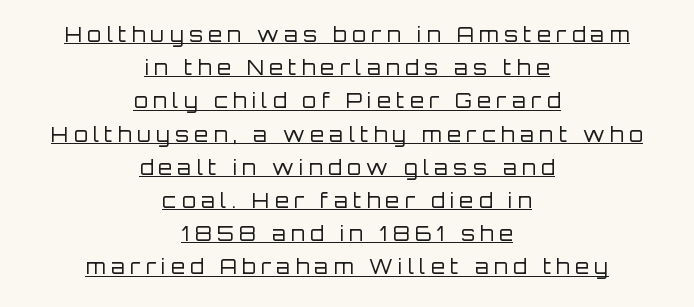
Q: Is the text bold? A: No.
Q: Is the text italic (slanted)? A: No, it is upright.
Q: Is the text underlined? A: Yes.
Q: How is the paragraph aligned? A: Centered.
Q: Is the spacing between letters normal or unusually wide? A: Unusually wide.
Q: Is the spacing between lines tight, normal or loose? A: Normal.
